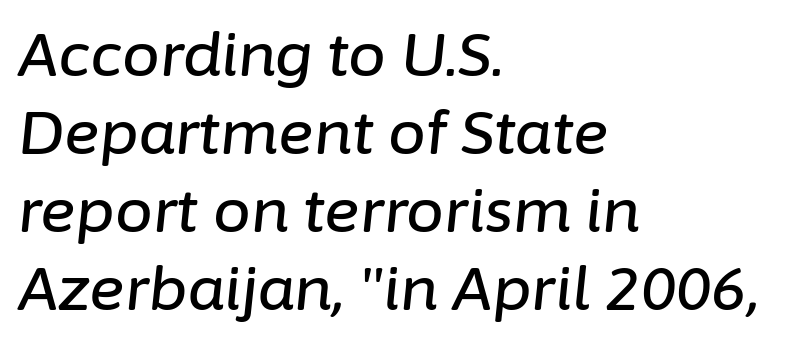
What's the leading like? Ordinary, nothing unusual. The text block is weighted toward the left margin, trailing off unevenly rightward. Style check: oblique. The letterforms sit shoulder to shoulder at normal distance.
